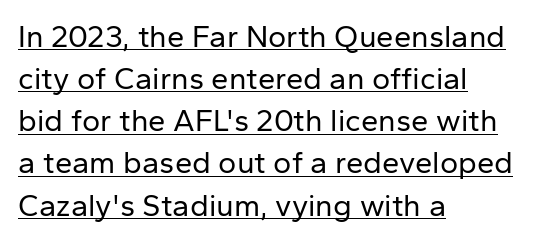
The image shows 31 px regular-weight sans-serif type, upright; set left-aligned, normal line spacing (1.36x), normal letter spacing, underlined; low stroke contrast and a medium x-height.
